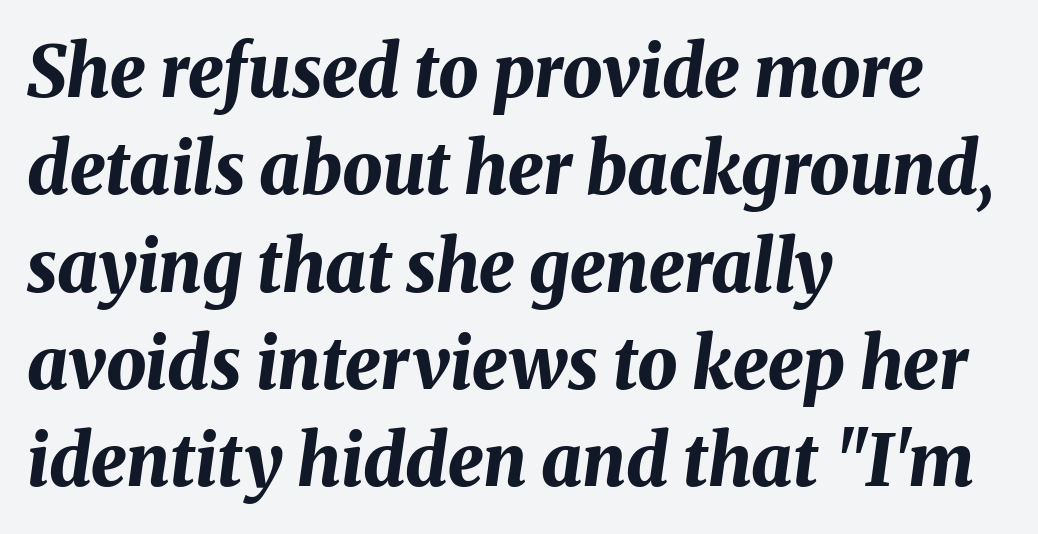
Horizontal bands of white between lines are of average thickness. Reading down the block, your eye returns to a fixed left position each line. The baseline area is clear. Would a proofreader flag this as italicized? Yes.
